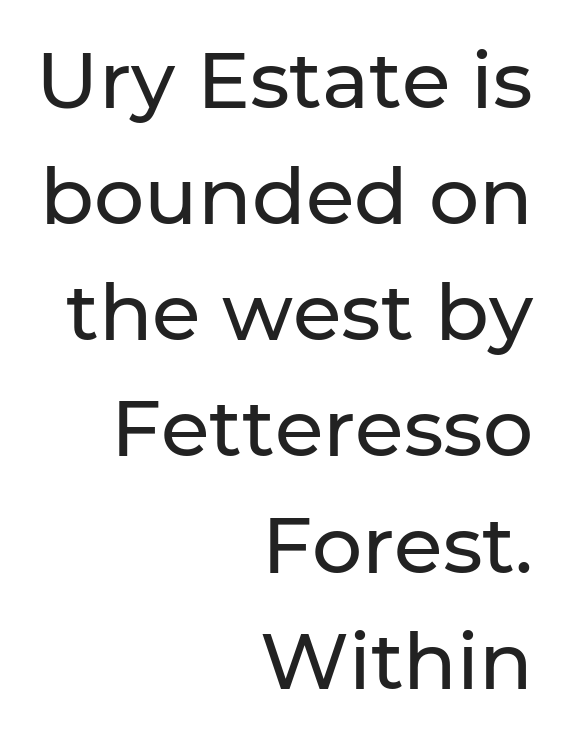
Q: Is the text italic (slanted)? A: No, it is upright.
Q: Is the typeface a serif or a sans-serif typeface? A: Sans-serif.
Q: Is the text underlined? A: No.
Q: How is the paragraph aligned? A: Right-aligned.
Q: Is the spacing between letters normal or unusually wide? A: Normal.
Q: Is the spacing between lines tight, normal or loose? A: Normal.
Q: Width (condensed, normal, or wide)? A: Normal.
Q: Stroke contrast? A: Low.
Q: x-height? A: Medium.
Q: Monospaced? A: No.
